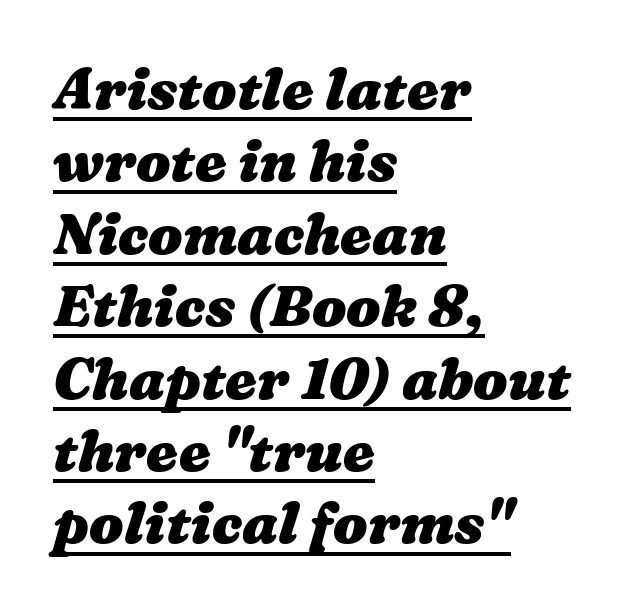
The image shows 57 px heavy, wide type; set left-aligned, normal line spacing (1.27x), normal letter spacing, underlined; medium stroke contrast and a medium x-height.
